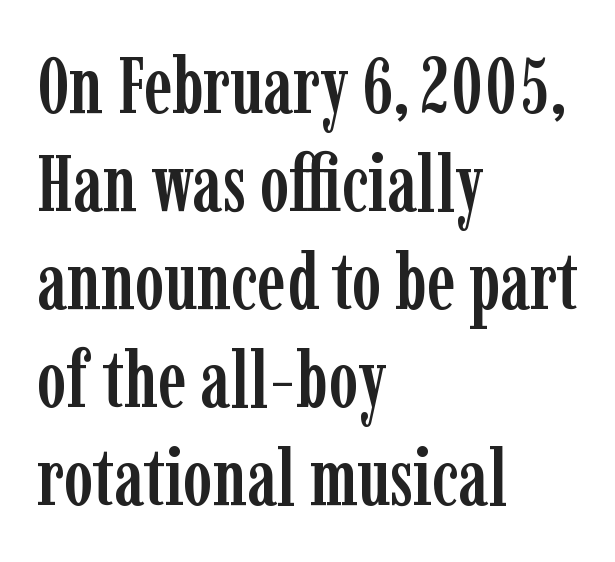
{"serif": "yes", "italic": "no", "width": "condensed", "stroke_contrast": "low", "x_height": "medium", "monospaced": "no", "underline": "no", "align": "left", "line_spacing_ratio": 1.24, "letter_spacing": "normal", "letter_spacing_em": 0.0, "glyph_px": 79}
